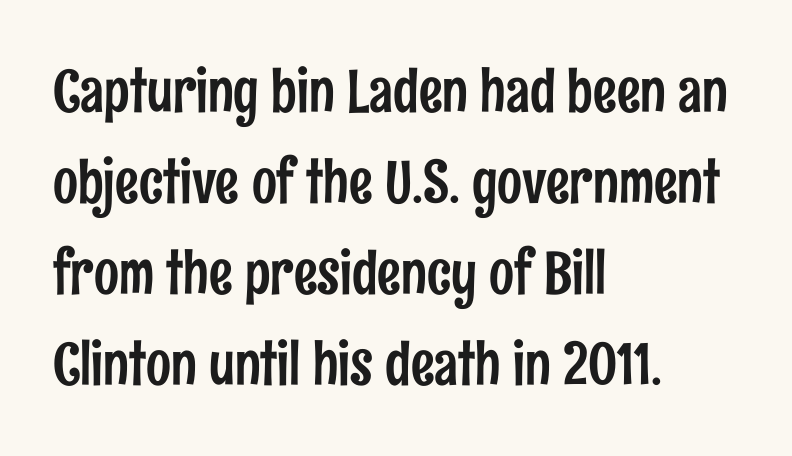
The rendering uses natural spacing where letterforms have individual widths. Nothing sits at the stroke ends, so this counts as sans-serif. Interline gaps are of average width in this sample. The line texture is even and compact thanks to regular tracking.
